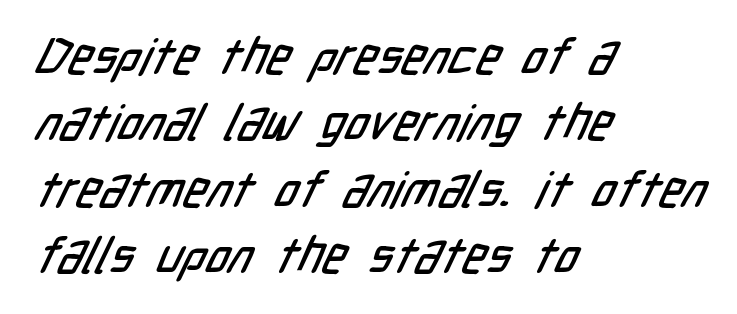
Q: Is the typeface a serif or a sans-serif typeface? A: Sans-serif.
Q: Is the text underlined? A: No.
Q: How is the paragraph aligned? A: Left-aligned.
Q: Is the spacing between letters normal or unusually wide? A: Normal.
Q: Is the spacing between lines tight, normal or loose? A: Normal.
Q: Width (condensed, normal, or wide)? A: Condensed.
Q: Stroke contrast? A: Low.
Q: x-height? A: Medium.
Q: Monospaced? A: No.
